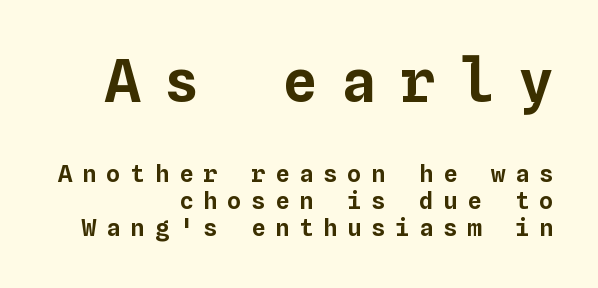
Q: Is the text italic (slanted)? A: No, it is upright.
Q: Is the text underlined? A: No.
Q: How is the paragraph aligned? A: Right-aligned.
Q: Is the spacing between letters normal or unusually wide? A: Unusually wide.
Q: Is the spacing between lines tight, normal or loose? A: Tight.
Q: Which block of text is set in a larger size, the first (top) or the second (bottom)? A: The first (top) one.
Q: Width (condensed, normal, or wide)? A: Normal.
Q: Stroke contrast? A: Low.
Q: x-height? A: Medium.
Q: Monospaced? A: Yes.
